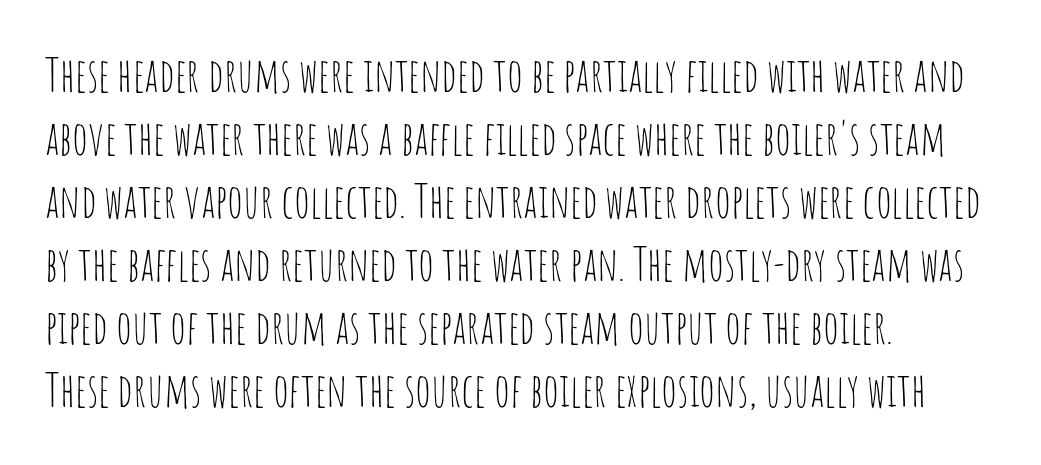
The image shows 46 px thin, condensed sans-serif type, upright; set left-aligned, normal line spacing (1.37x), normal letter spacing, not underlined; low stroke contrast and a large x-height.
